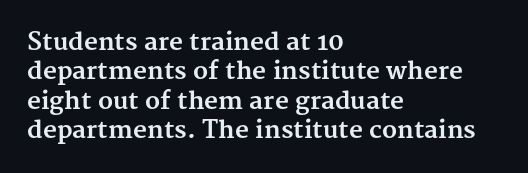
{"italic": "no", "bold": "yes", "underline": "no", "align": "left", "line_spacing_ratio": 1.22, "letter_spacing": "normal", "letter_spacing_em": 0.0, "glyph_px": 24}
